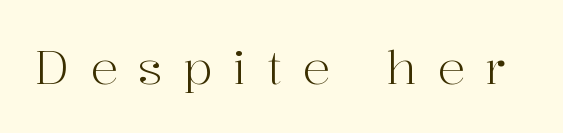
{"serif": "yes", "italic": "no", "bold": "no", "weight": "light", "width": "normal", "stroke_contrast": "high", "x_height": "medium", "monospaced": "no", "underline": "no", "letter_spacing": "wide", "letter_spacing_em": 0.43, "glyph_px": 47}
